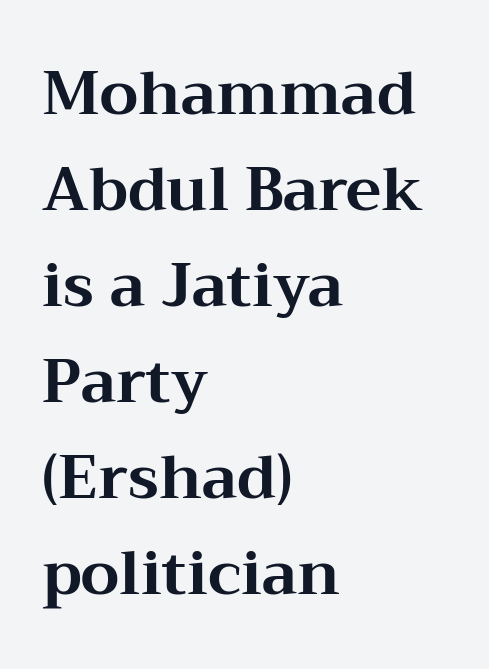
Q: Is the text bold? A: Yes.
Q: Is the text italic (slanted)? A: No, it is upright.
Q: Is the typeface a serif or a sans-serif typeface? A: Serif.
Q: Is the text underlined? A: No.
Q: How is the paragraph aligned? A: Left-aligned.
Q: Is the spacing between letters normal or unusually wide? A: Normal.
Q: Is the spacing between lines tight, normal or loose? A: Normal.
Q: Width (condensed, normal, or wide)? A: Wide.
Q: Stroke contrast? A: Medium.
Q: x-height? A: Medium.
Q: Monospaced? A: No.
